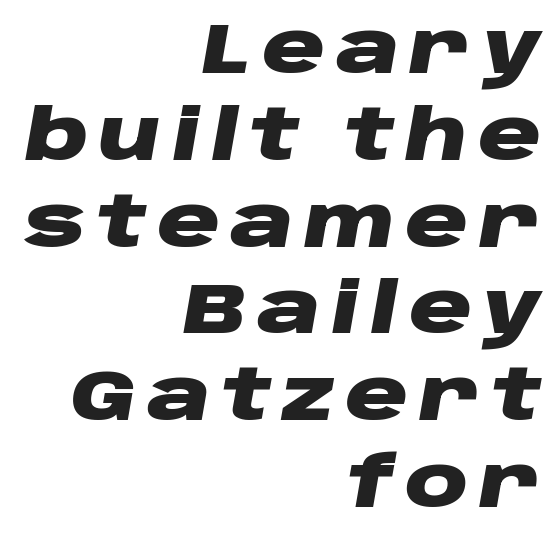
Q: Is the text bold? A: Yes.
Q: Is the text italic (slanted)? A: Yes, it leans right by about 10 degrees.
Q: Is the text underlined? A: No.
Q: How is the paragraph aligned? A: Right-aligned.
Q: Width (condensed, normal, or wide)? A: Wide.
Q: Stroke contrast? A: Low.
Q: x-height? A: Large.
Q: Monospaced? A: No.
